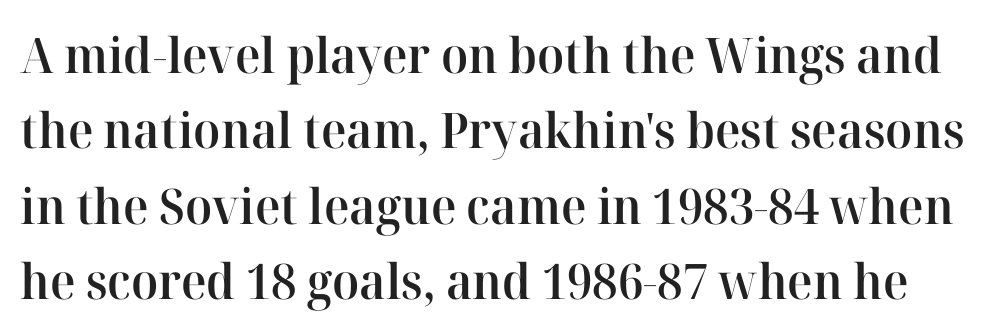
Q: Is the text bold? A: Semi-bold.
Q: Is the text italic (slanted)? A: No, it is upright.
Q: Is the typeface a serif or a sans-serif typeface? A: Serif.
Q: Is the text underlined? A: No.
Q: Is the spacing between letters normal or unusually wide? A: Normal.
Q: Is the spacing between lines tight, normal or loose? A: Normal.
Q: Width (condensed, normal, or wide)? A: Normal.
Q: Stroke contrast? A: High.
Q: x-height? A: Medium.
Q: Monospaced? A: No.
